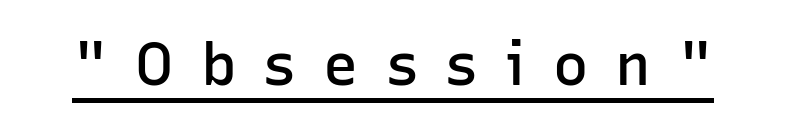
Quick note: underline on. The rendering uses natural spacing where letterforms have individual widths. These lines carry some extra weight — a demibold, not a full bold. Glyph-to-glyph distance is far greater than everyday printed text.
